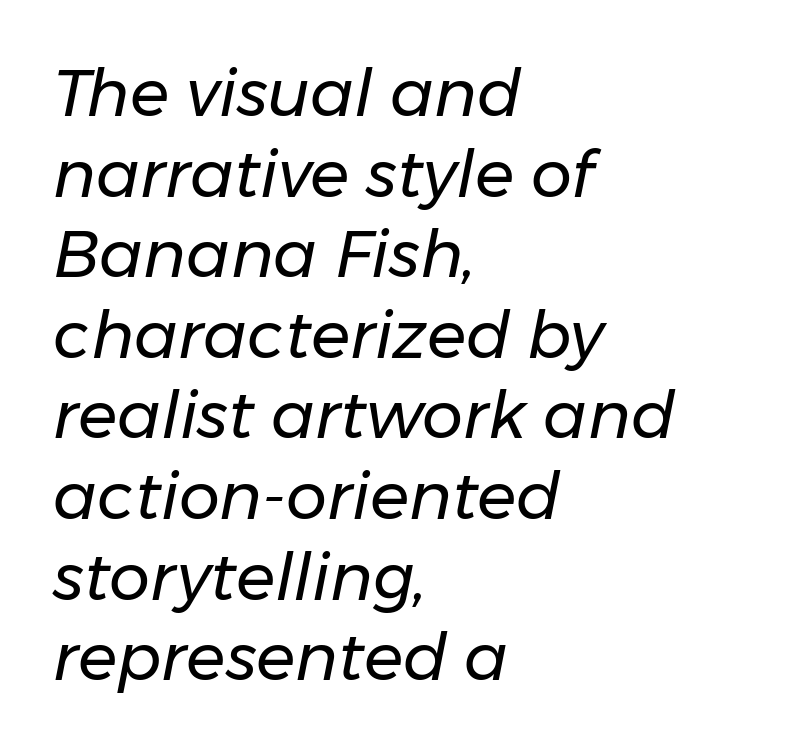
The image shows 65 px regular-weight type, italic (leaning right); set left-aligned, line spacing 1.24x, normal letter spacing, not underlined; low stroke contrast and a medium x-height.
